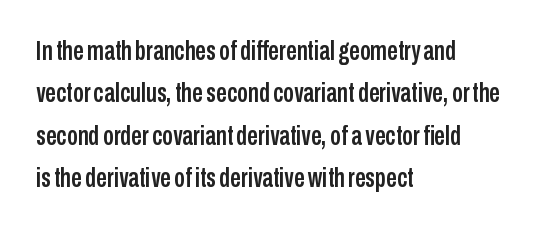
Successive baselines arrive at the customary interval. Tall strokes in this sample are plumb rather than angled. Where is the straight margin? On the left. Lines of text with bare space underneath. Each word holds together tightly as a unit, with standard inter-letter gaps.
